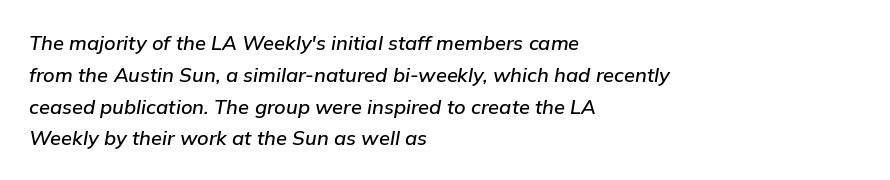
Q: Is the text italic (slanted)? A: Yes, it leans right by about 9 degrees.
Q: Is the text underlined? A: No.
Q: How is the paragraph aligned? A: Left-aligned.
Q: Is the spacing between letters normal or unusually wide? A: Normal.
Q: Is the spacing between lines tight, normal or loose? A: Normal.
